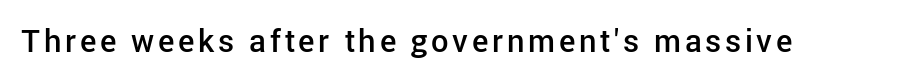
Font category for this specimen: sans-serif. As a designer I'd log this as weight 600, semibold. The strip under each line holds only bare page. These lines were composed using upright roman letters. Think of a printed novel: that variable character pitch is what you see here.
